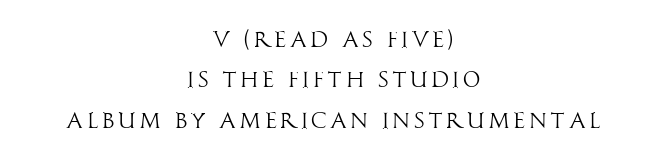
{"italic": "no", "bold": "no", "underline": "no", "align": "center", "line_spacing_ratio": 1.84, "glyph_px": 22}
